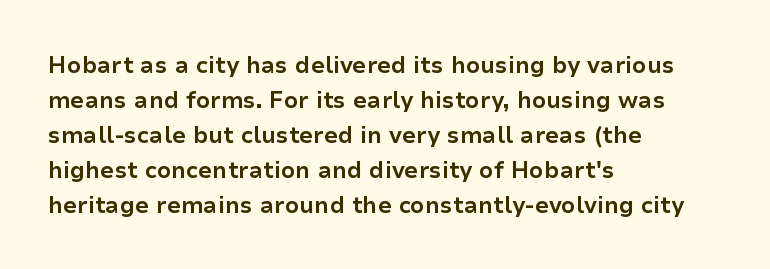
The image shows 23 px bold type, upright; set left-aligned, normal line spacing (1.52x), normal letter spacing, not underlined.
